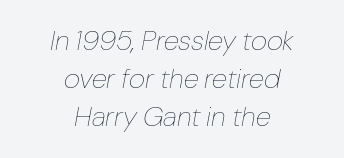
The image shows 28 px thin type, italic (leaning right); set centered, normal line spacing (1.36x), normal letter spacing, not underlined; low stroke contrast and a medium x-height.
